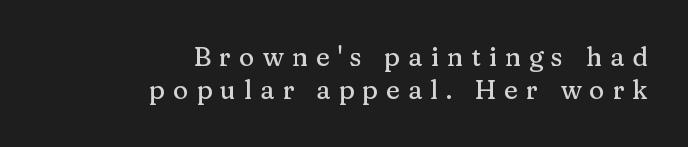
{"italic": "no", "underline": "no", "align": "right", "line_spacing": "normal", "line_spacing_ratio": 1.28, "letter_spacing": "wide", "letter_spacing_em": 0.31, "glyph_px": 26}
